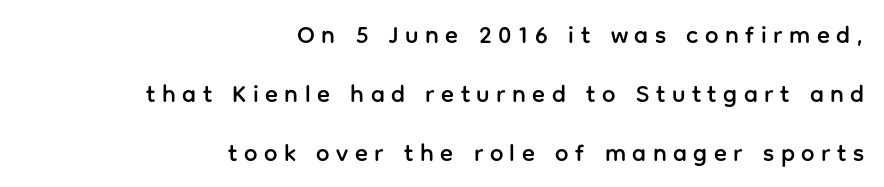
Q: Is the text italic (slanted)? A: No, it is upright.
Q: Is the text underlined? A: No.
Q: How is the paragraph aligned? A: Right-aligned.
Q: Is the spacing between letters normal or unusually wide? A: Unusually wide.
Q: Is the spacing between lines tight, normal or loose? A: Loose.
